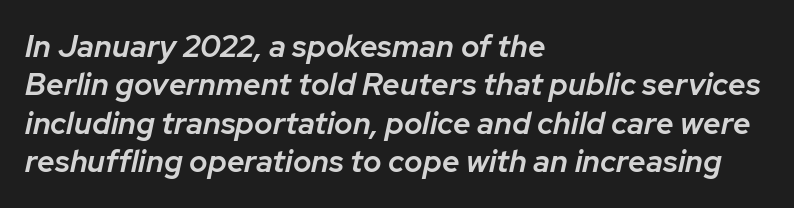
Clear beneath every line of the passage. The passage shown is typed in a proportional face where columns would drift. Compared with a centered layout, this one pins lines to the left instead. Honestly, the letter spacing is just normal — you wouldn't notice it.
